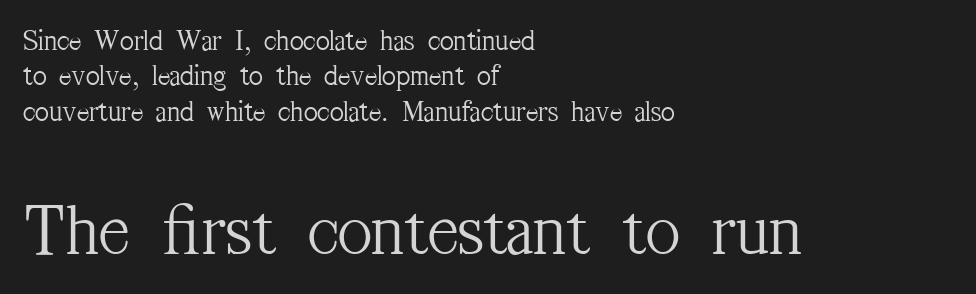
Q: Is the text bold? A: No.
Q: Is the text italic (slanted)? A: No, it is upright.
Q: Is the typeface a serif or a sans-serif typeface? A: Serif.
Q: Is the text underlined? A: No.
Q: How is the paragraph aligned? A: Left-aligned.
Q: Is the spacing between letters normal or unusually wide? A: Normal.
Q: Which block of text is set in a larger size, the first (top) or the second (bottom)? A: The second (bottom) one.
Q: Width (condensed, normal, or wide)? A: Condensed.
Q: Stroke contrast? A: Medium.
Q: x-height? A: Medium.
Q: Monospaced? A: No.
